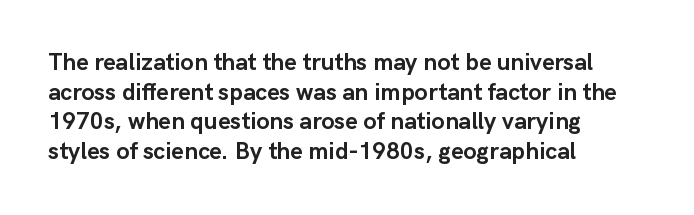
Q: Is the text bold? A: Yes.
Q: Is the text italic (slanted)? A: No, it is upright.
Q: Is the text underlined? A: No.
Q: How is the paragraph aligned? A: Left-aligned.
Q: Is the spacing between letters normal or unusually wide? A: Normal.
